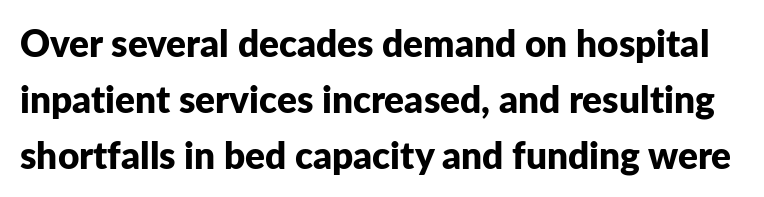
Q: Is the text bold? A: Yes.
Q: Is the text italic (slanted)? A: No, it is upright.
Q: Is the typeface a serif or a sans-serif typeface? A: Sans-serif.
Q: Is the text underlined? A: No.
Q: Is the spacing between letters normal or unusually wide? A: Normal.
Q: Is the spacing between lines tight, normal or loose? A: Normal.
Q: Width (condensed, normal, or wide)? A: Normal.
Q: Stroke contrast? A: Low.
Q: x-height? A: Medium.
Q: Monospaced? A: No.
